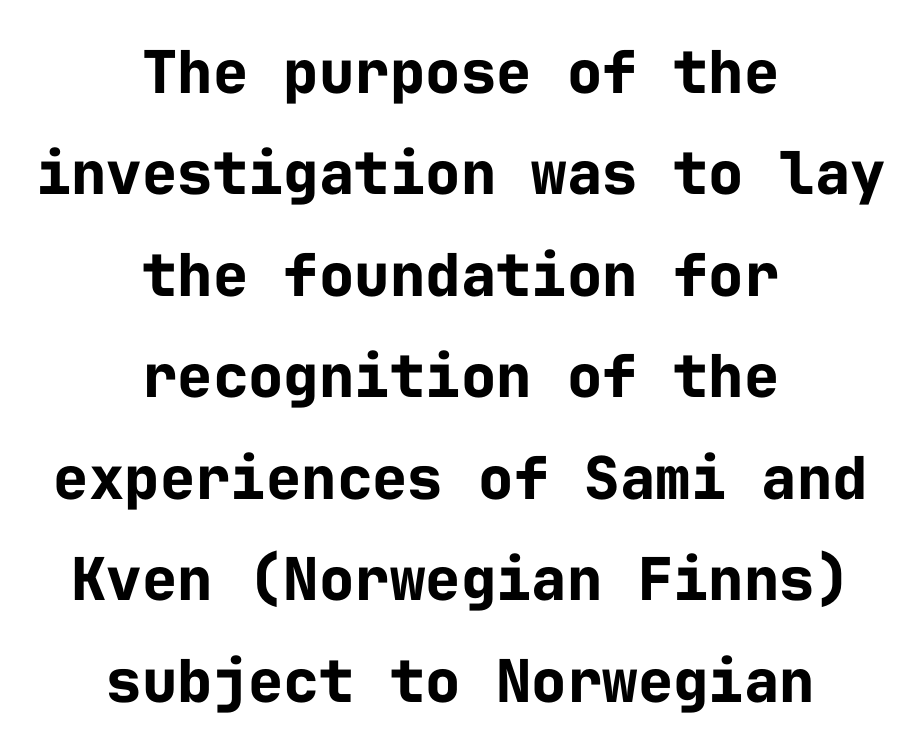
The image shows 59 px bold sans-serif type, upright, monospaced; set centered, line spacing 1.72x, normal letter spacing, not underlined; low stroke contrast and a medium x-height.
